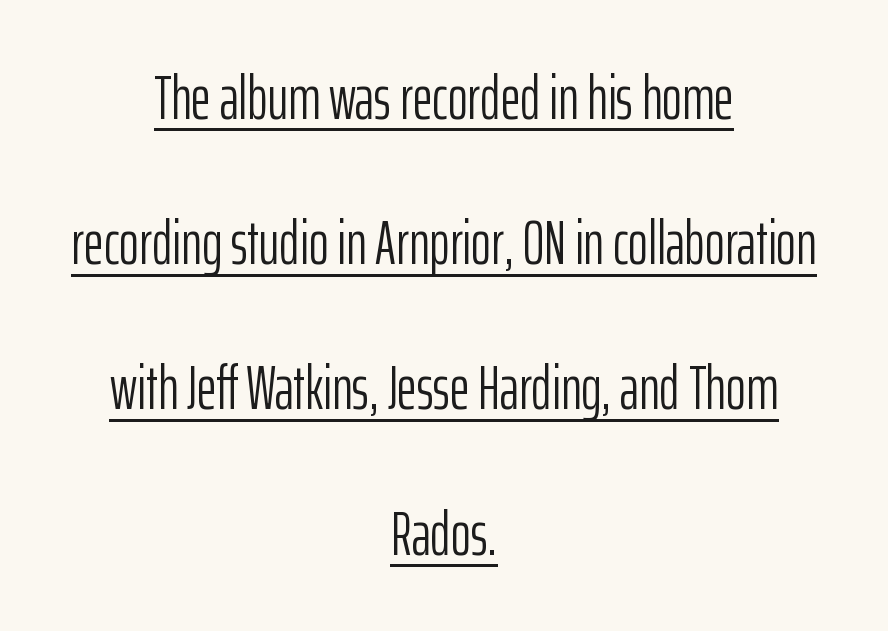
The image shows 61 px light, condensed sans-serif type, upright; set centered, loose line spacing (2.38x), normal letter spacing, underlined; low stroke contrast and a medium x-height.
